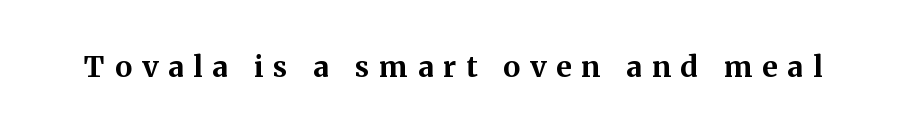
Q: Is the text bold? A: Yes.
Q: Is the text italic (slanted)? A: No, it is upright.
Q: Is the typeface a serif or a sans-serif typeface? A: Serif.
Q: Is the text underlined? A: No.
Q: Is the spacing between letters normal or unusually wide? A: Unusually wide.
Q: Width (condensed, normal, or wide)? A: Normal.
Q: Stroke contrast? A: Medium.
Q: x-height? A: Medium.
Q: Monospaced? A: No.
